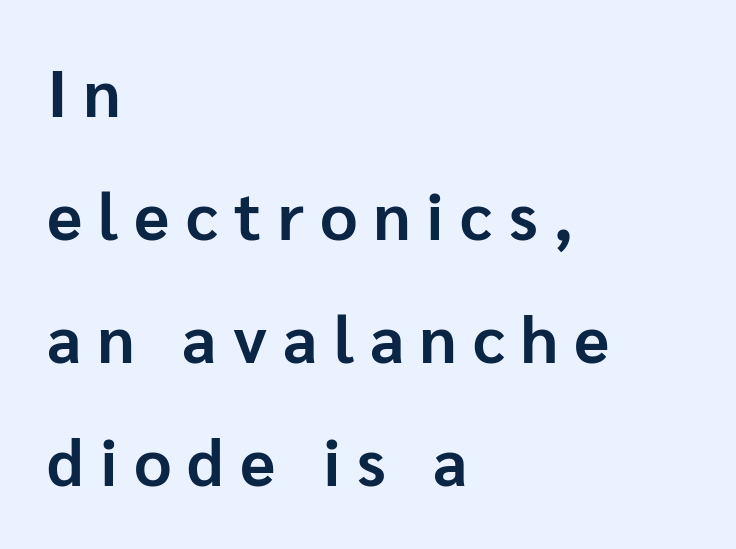
The letters advance in unequal steps, a hallmark of proportional type. This is roman type, the default non-slanted kind. This rendering features lettering with no underline. The font is running at its bold setting. Someone cranked the tracking dial way up on this one. Note: no serifs on the glyphs.
